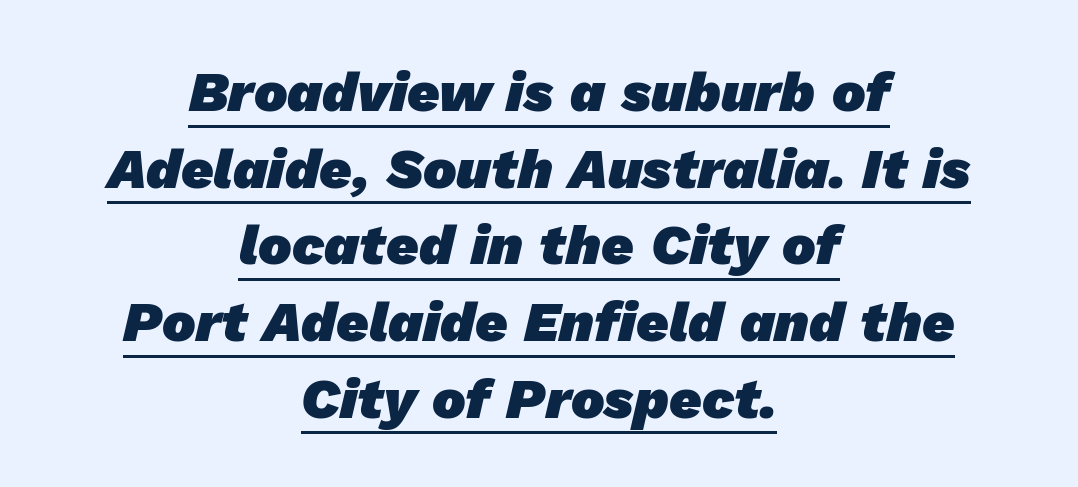
{"serif": "no", "bold": "yes", "weight": "heavy", "width": "normal", "stroke_contrast": "low", "x_height": "medium", "monospaced": "no", "underline": "yes", "align": "center", "line_spacing": "normal", "line_spacing_ratio": 1.37, "letter_spacing": "normal", "letter_spacing_em": 0.0, "glyph_px": 56}
